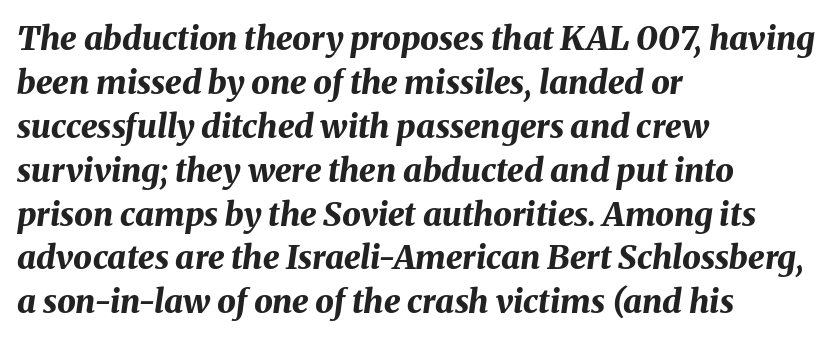
Beneath every word, the page is bare. These lines are rendered in a variable-pitch font. Reading down the block, your eye returns to a fixed left position each line. This sample keeps an unexceptional amount of space between lines. This sample uses plain, unmodified letter spacing. If you drew a line through each stem, it would be angled.
